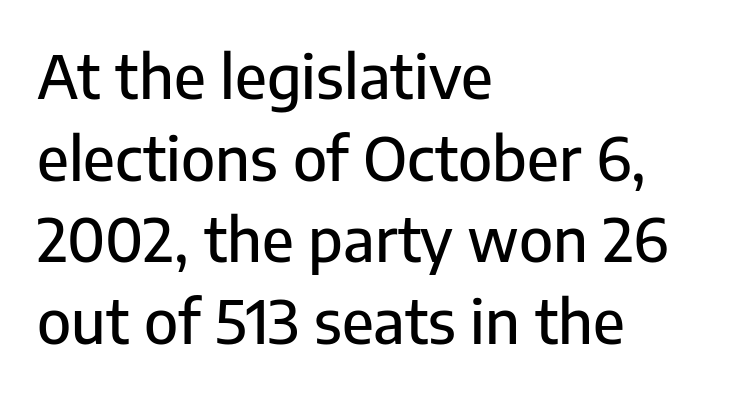
Words float on clear page, feet unadorned. The face used here is rendered with its standard letterfit. The letters stand upright; this is a roman face. You can tell from the bare stems that sans-serif type was used.
